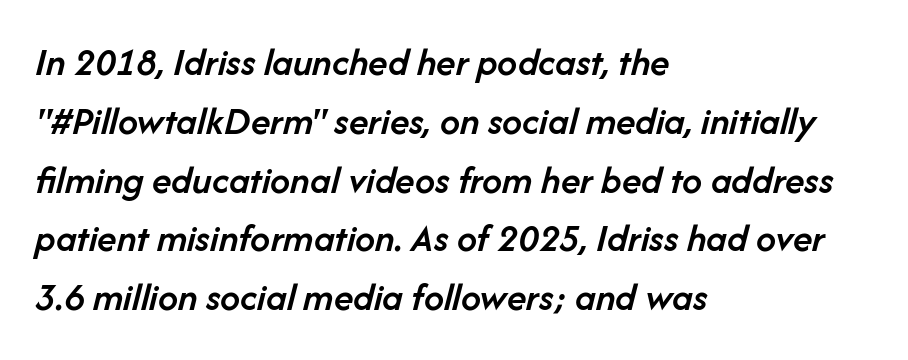
The designer left line spacing at the default. The strokes are fattened partway — semibold, not bold. A typesetter would call this proportional, since set widths differ per character. Between one letter and the next there's only the usual sliver of space. The lettering tilts uniformly, giving the passage an italic look. The zone under the glyphs is completely vacant.
